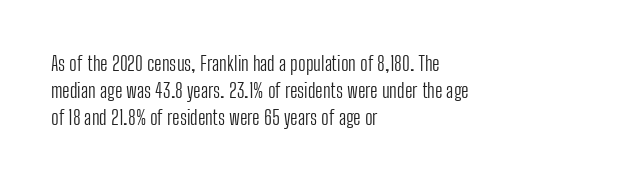
Q: Is the text bold? A: No.
Q: Is the text italic (slanted)? A: No, it is upright.
Q: Is the text underlined? A: No.
Q: How is the paragraph aligned? A: Left-aligned.
Q: Is the spacing between letters normal or unusually wide? A: Normal.
Q: Is the spacing between lines tight, normal or loose? A: Normal.
